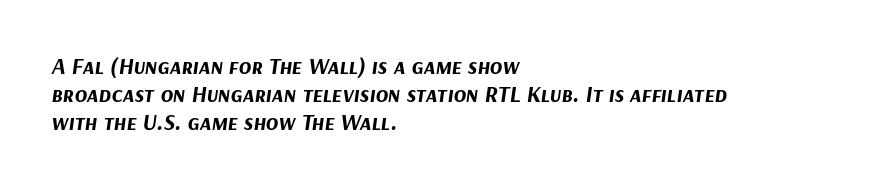
The image shows 23 px bold type, italic (leaning right); set left-aligned, line spacing 1.21x, normal letter spacing, not underlined.
